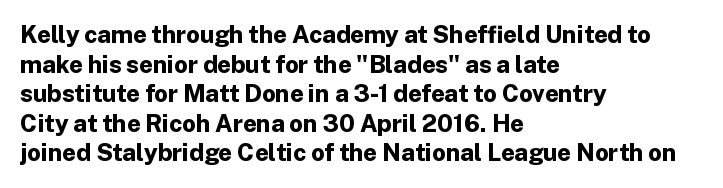
Q: Is the text bold? A: Yes.
Q: Is the text italic (slanted)? A: No, it is upright.
Q: Is the text underlined? A: No.
Q: How is the paragraph aligned? A: Left-aligned.
Q: Is the spacing between letters normal or unusually wide? A: Normal.
